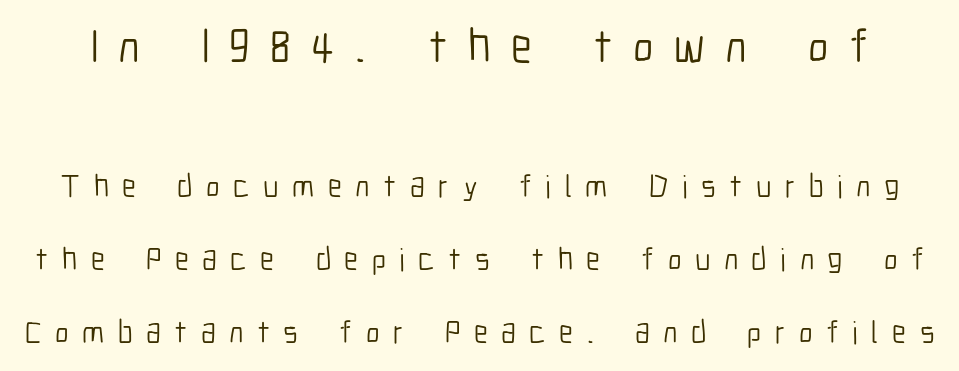
Note: no serifs on the glyphs. Quick note: underline off. These two chunks differ in scale, with the top chunk taking the larger measure. The leading is generous, giving the passage an open texture.
